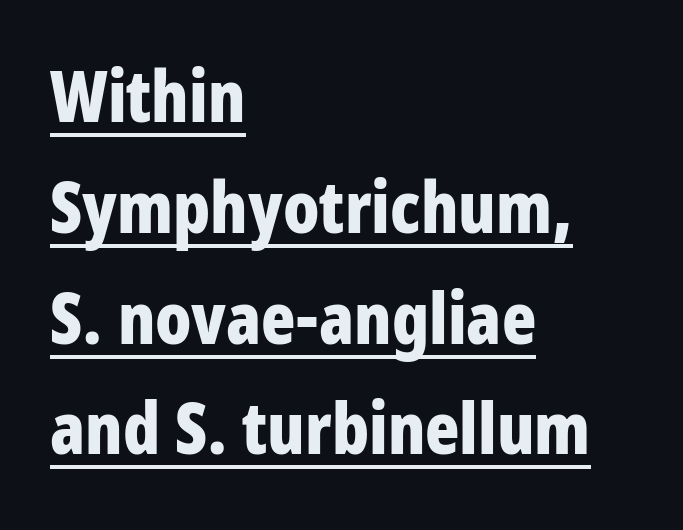
The image shows 71 px bold, condensed sans-serif type, upright; set left-aligned, normal line spacing (1.56x), normal letter spacing, underlined; low stroke contrast and a large x-height.
